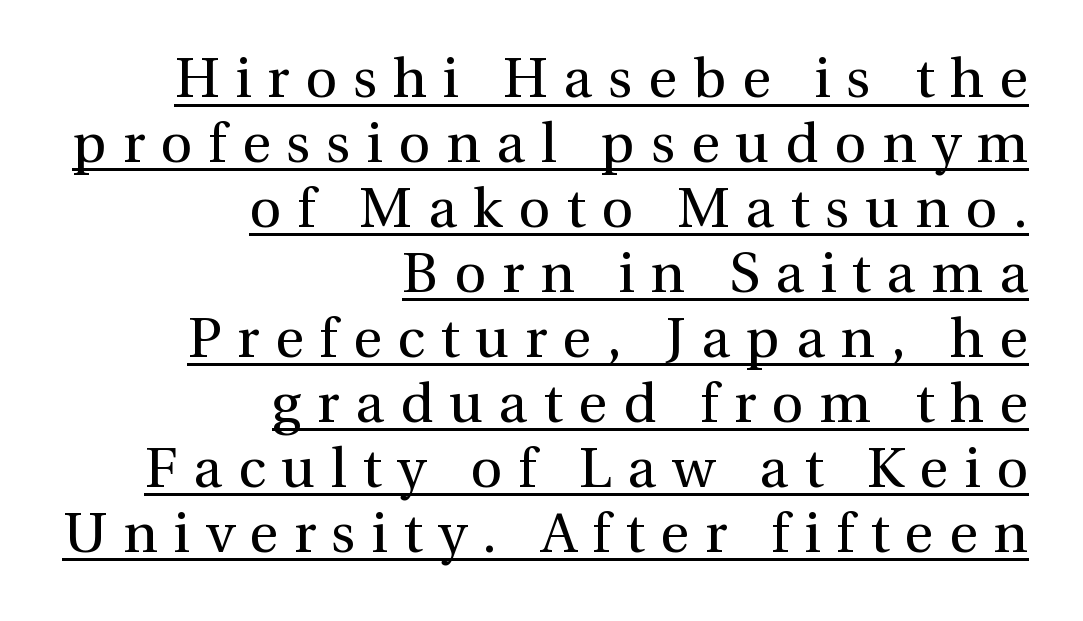
The rendering uses natural spacing where letterforms have individual widths. This is underlined copy, the kind a proofreader might mark for attention. Line endings align vertically; line beginnings do not. The letters are spread apart with noticeably loose tracking. Posture: straight, roman, zero tilt.
